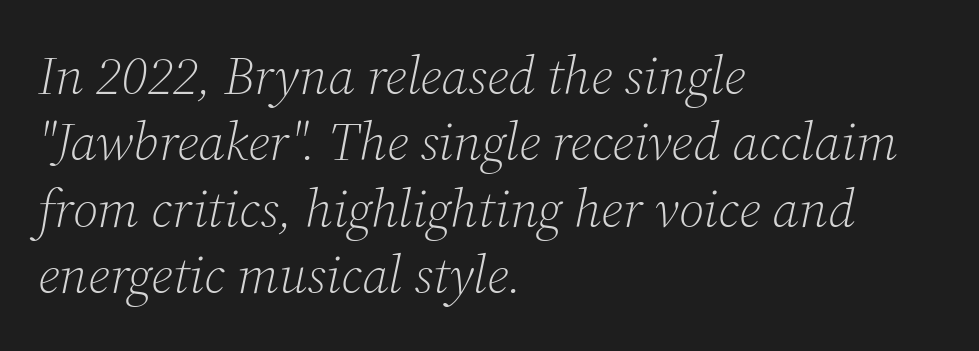
The image shows 54 px light serif type, italic (leaning right); set left-aligned, line spacing 1.23x, normal letter spacing, not underlined; medium stroke contrast and a medium x-height.
